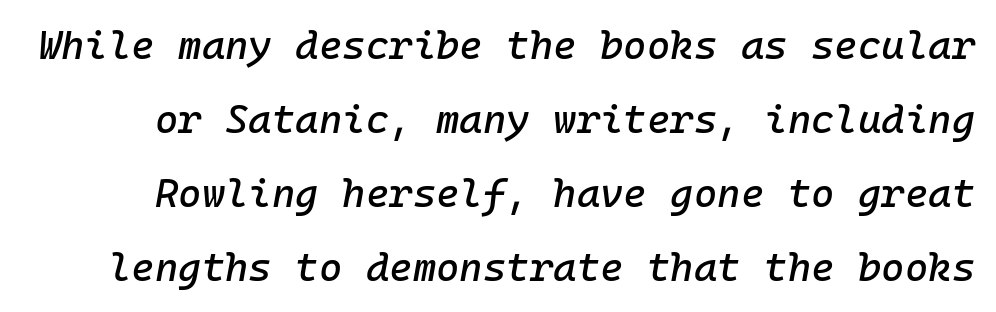
{"italic": "yes", "lean": "right", "slant_degrees": 10, "width": "normal", "stroke_contrast": "low", "x_height": "medium", "monospaced": "yes", "underline": "no", "line_spacing_ratio": 1.85, "letter_spacing": "normal", "letter_spacing_em": 0.0, "glyph_px": 40}
